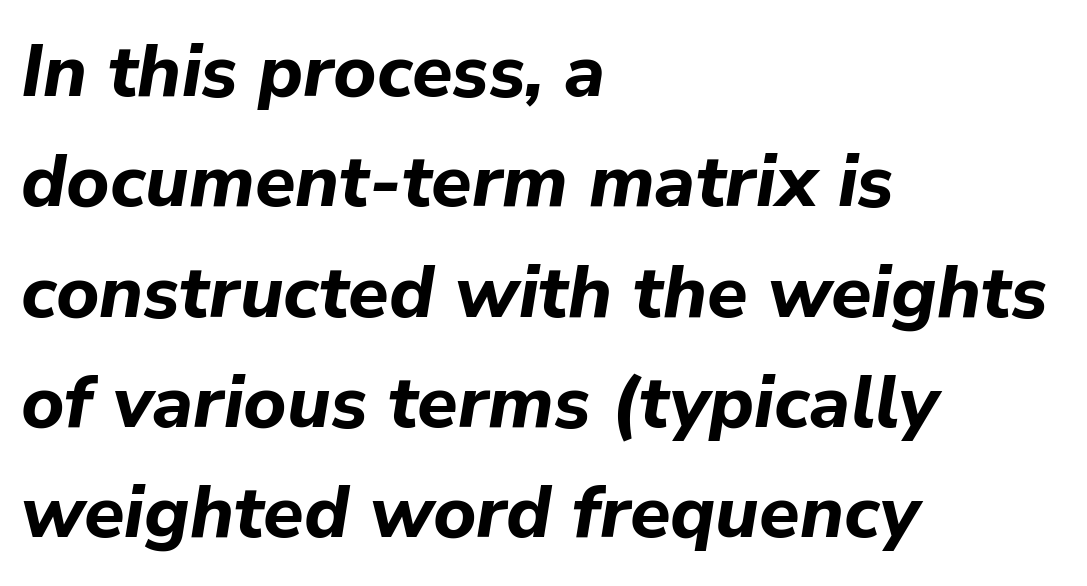
If you drew a ruler down the left edge, every line would touch it. The face used here is rendered with its standard letterfit. Each new line begins a customary step beneath the previous one. Notice how thick the strokes are: this is what a full bold looks like. Any mark beneath the type? The region is blank. The face used here is proportionally spaced, like ordinary book or web type.
